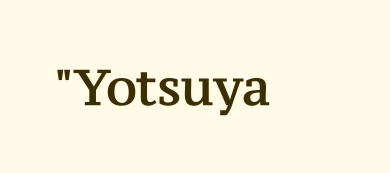
Q: Is the text italic (slanted)? A: No, it is upright.
Q: Is the typeface a serif or a sans-serif typeface? A: Serif.
Q: Is the text underlined? A: No.
Q: Is the spacing between letters normal or unusually wide? A: Normal.
Q: Width (condensed, normal, or wide)? A: Normal.
Q: Stroke contrast? A: Medium.
Q: x-height? A: Medium.
Q: Monospaced? A: No.
